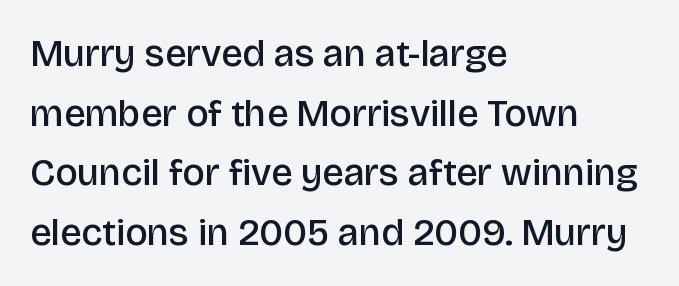
The image shows 38 px semibold sans-serif type, upright; set left-aligned, normal line spacing (1.57x), normal letter spacing, not underlined; low stroke contrast and a large x-height.
